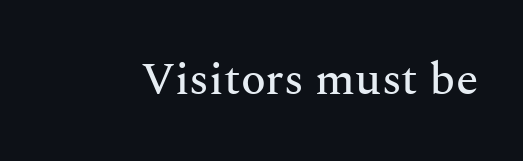
{"serif": "yes", "italic": "no", "width": "normal", "stroke_contrast": "medium", "x_height": "medium", "monospaced": "no", "underline": "no", "letter_spacing": "normal", "letter_spacing_em": 0.0, "glyph_px": 46}
